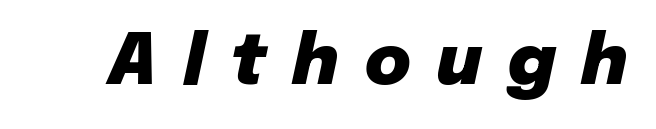
The gaps between neighbouring characters are conspicuously large. Weight check: bold — yes, fully. The glyphs look as if they've been sheared to an angle. The letters advance in unequal steps, a hallmark of proportional type. The glyphs are unaccompanied by any horizontal stroke below them.
